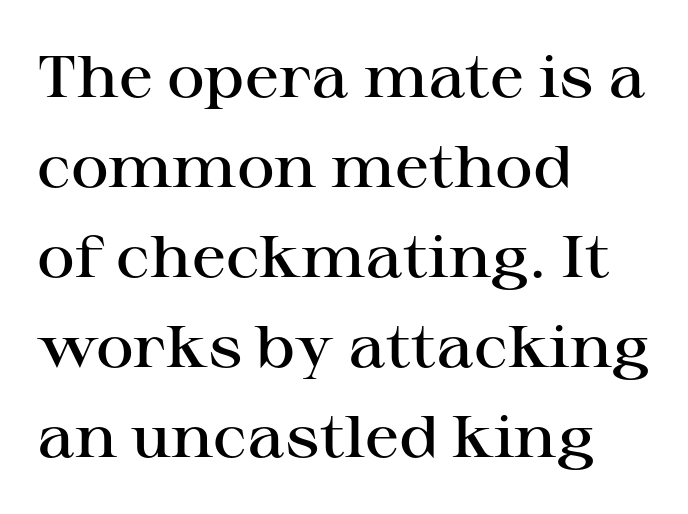
The image shows 58 px semibold, wide serif type, upright; set left-aligned, normal line spacing (1.55x), normal letter spacing, not underlined; high stroke contrast and a medium x-height.
